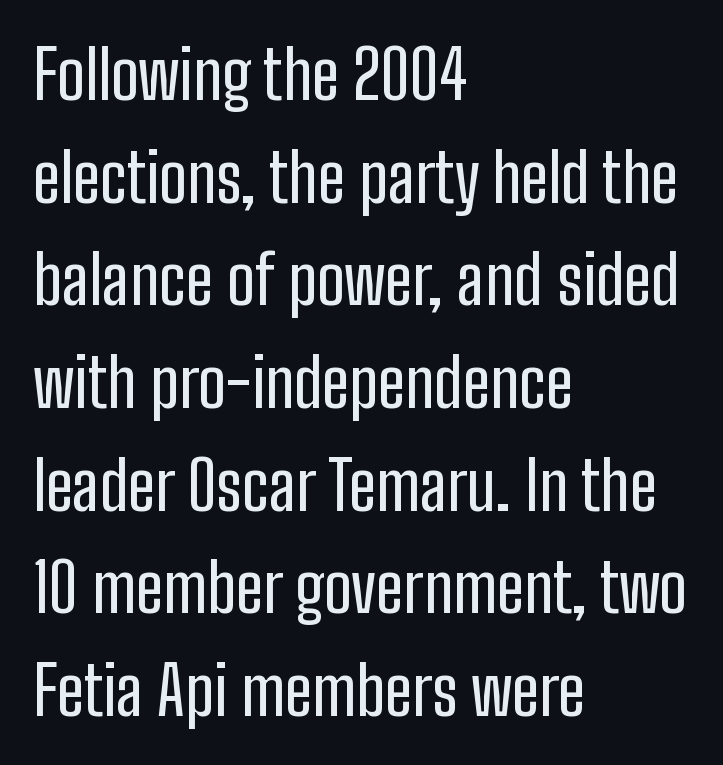
{"serif": "no", "italic": "no", "width": "condensed", "stroke_contrast": "low", "x_height": "medium", "monospaced": "no", "underline": "no", "align": "left", "line_spacing": "normal", "line_spacing_ratio": 1.51, "letter_spacing": "normal", "letter_spacing_em": 0.0, "glyph_px": 68}
